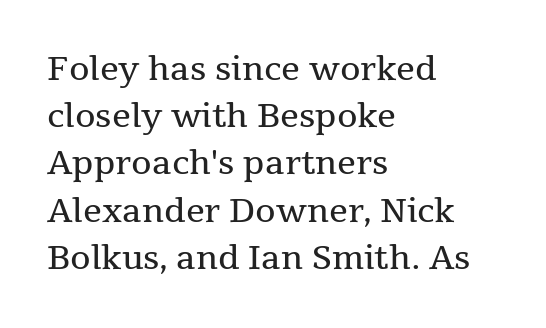
Q: Is the text bold? A: No.
Q: Is the text italic (slanted)? A: No, it is upright.
Q: Is the typeface a serif or a sans-serif typeface? A: Serif.
Q: Is the text underlined? A: No.
Q: How is the paragraph aligned? A: Left-aligned.
Q: Is the spacing between letters normal or unusually wide? A: Normal.
Q: Is the spacing between lines tight, normal or loose? A: Normal.
Q: Width (condensed, normal, or wide)? A: Normal.
Q: Stroke contrast? A: Medium.
Q: x-height? A: Medium.
Q: Monospaced? A: No.
